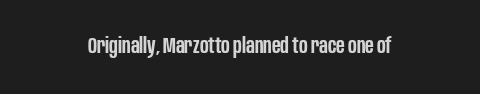
As a designer I'd log this as weight 600, semibold. This rendering leaves character spacing at its baseline value. A centered setting, common on invitations and titles, is used for this passage. A clean baseline with only descenders dipping below it. In terms of posture, this sample is upright.
